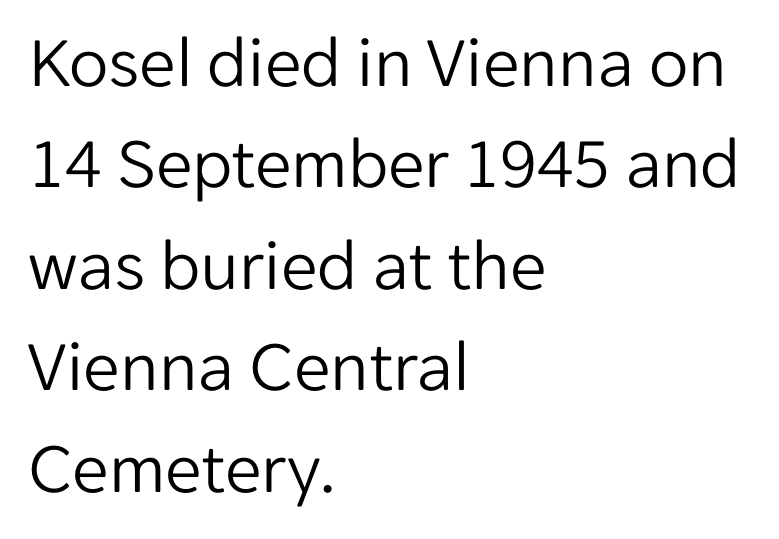
{"serif": "no", "italic": "no", "bold": "no", "weight": "light", "width": "normal", "stroke_contrast": "low", "x_height": "medium", "monospaced": "no", "underline": "no", "align": "left", "line_spacing": "normal", "line_spacing_ratio": 1.39, "letter_spacing": "normal", "letter_spacing_em": 0.0, "glyph_px": 73}
